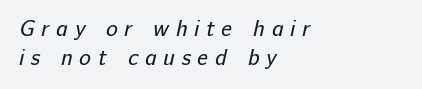
Q: Is the text bold? A: No.
Q: Is the text underlined? A: No.
Q: How is the paragraph aligned? A: Left-aligned.
Q: Is the spacing between letters normal or unusually wide? A: Unusually wide.
Q: Is the spacing between lines tight, normal or loose? A: Normal.
